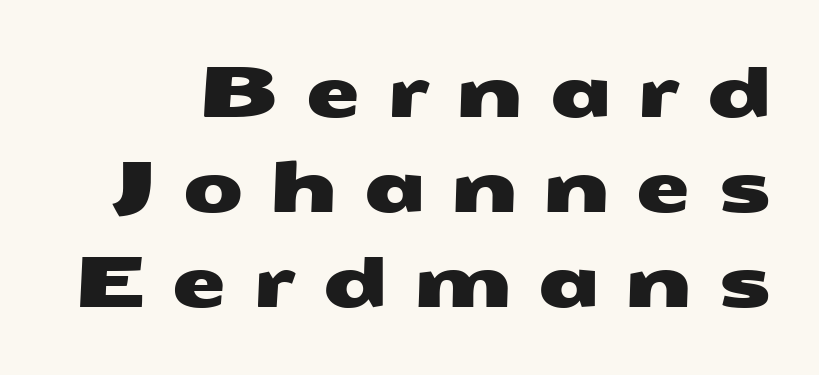
Q: Is the typeface a serif or a sans-serif typeface? A: Sans-serif.
Q: Is the text underlined? A: No.
Q: Is the spacing between letters normal or unusually wide? A: Unusually wide.
Q: Is the spacing between lines tight, normal or loose? A: Normal.
Q: Width (condensed, normal, or wide)? A: Wide.
Q: Stroke contrast? A: Medium.
Q: x-height? A: Medium.
Q: Monospaced? A: No.
